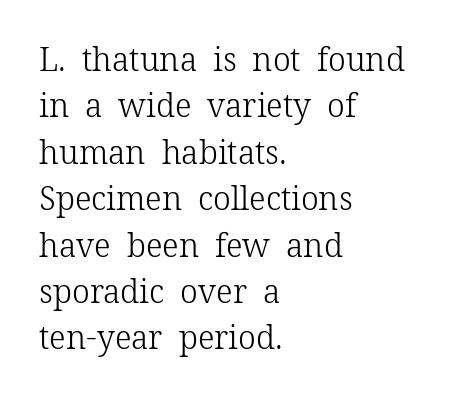
The image shows 32 px light serif type, upright; set left-aligned, normal line spacing (1.45x), normal letter spacing, not underlined; low stroke contrast and a medium x-height.
